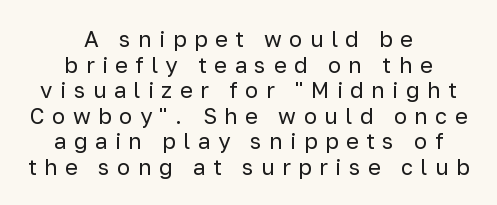
The image shows 22 px text type, upright; set centered, line spacing 1.16x, unusually wide letter spacing (+0.34 em), not underlined.
